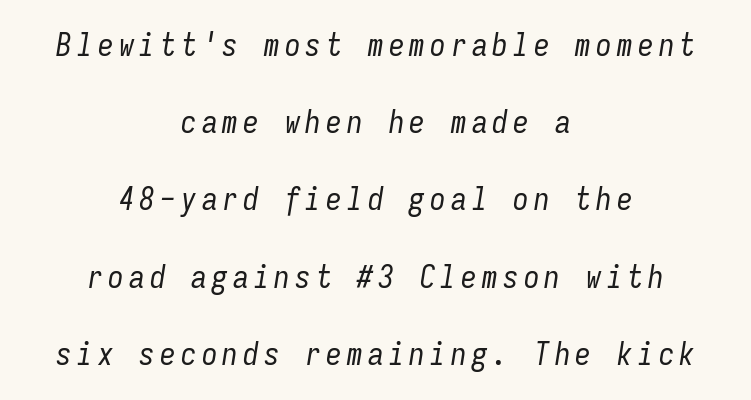
The image shows 31 px regular-weight, condensed type, italic (leaning right), monospaced; set centered, loose line spacing (2.49x), not underlined; low stroke contrast and a medium x-height.
